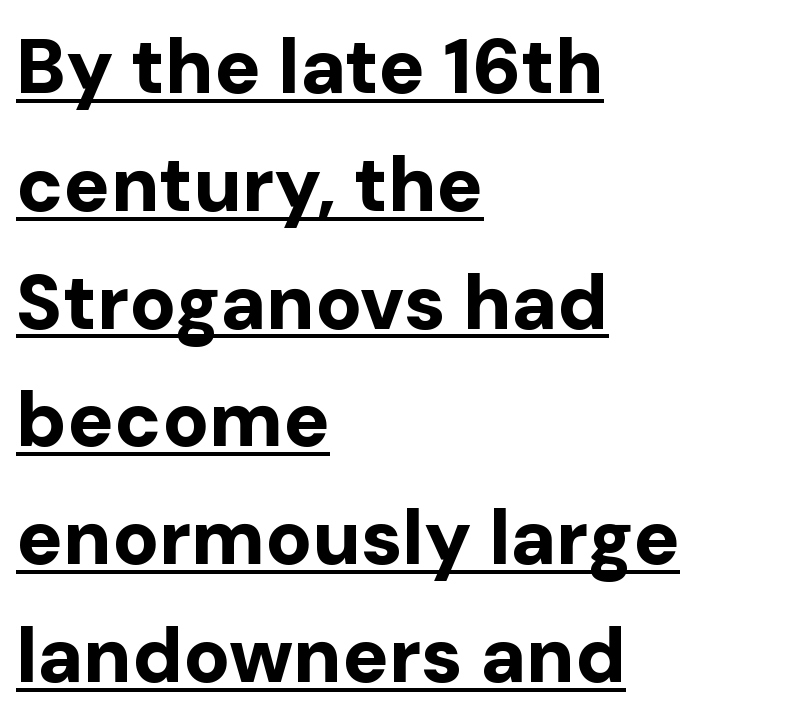
{"serif": "no", "italic": "no", "bold": "yes", "weight": "bold", "width": "normal", "stroke_contrast": "low", "x_height": "medium", "monospaced": "no", "underline": "yes", "align": "left", "line_spacing": "normal", "line_spacing_ratio": 1.53, "letter_spacing": "normal", "letter_spacing_em": 0.0, "glyph_px": 77}
